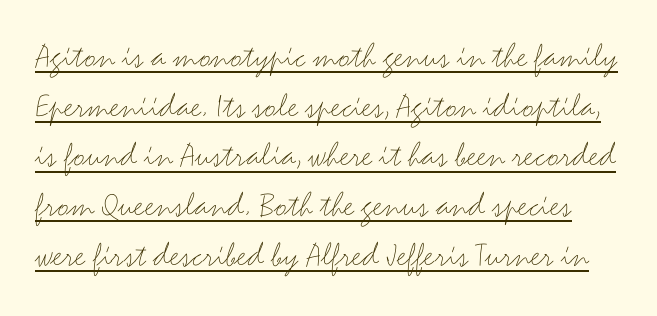
Q: Is the text bold? A: No.
Q: Is the text italic (slanted)? A: Yes.
Q: Is the typeface a serif or a sans-serif typeface? A: Sans-serif.
Q: Is the text underlined? A: Yes.
Q: Is the spacing between letters normal or unusually wide? A: Normal.
Q: Is the spacing between lines tight, normal or loose? A: Normal.
Q: Width (condensed, normal, or wide)? A: Wide.
Q: Stroke contrast? A: Medium.
Q: x-height? A: Small.
Q: Monospaced? A: No.
